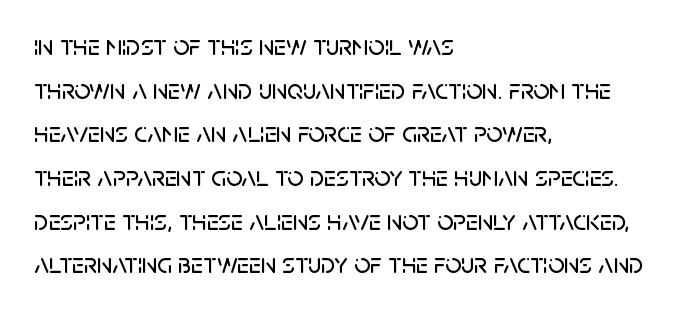
What stands out about the letter spacing? Nothing — it is the standard amount. Quick note: not italic, upright. Examine the stroke ends and you'll find no serifs. Proportional: the letters do not fall into vertical columns. Compared with a centered layout, this one pins lines to the left instead.
